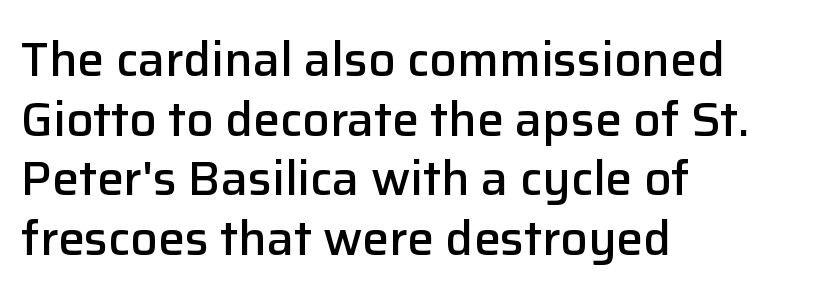
{"serif": "no", "italic": "no", "bold": "semi", "weight": "semibold", "width": "normal", "stroke_contrast": "low", "x_height": "medium", "monospaced": "no", "underline": "no", "align": "left", "line_spacing_ratio": 1.24, "letter_spacing": "normal", "letter_spacing_em": 0.0, "glyph_px": 48}
